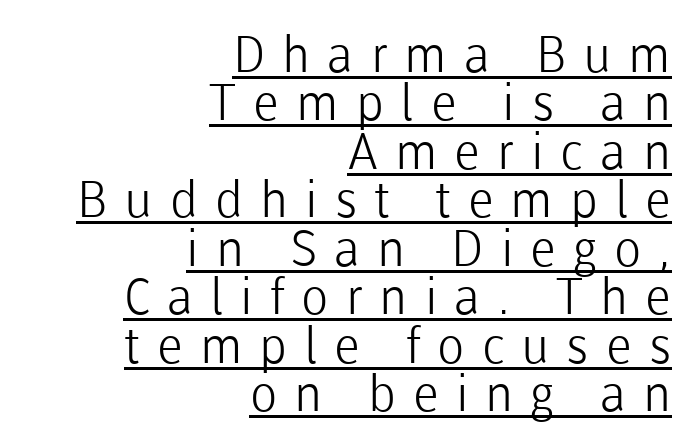
{"serif": "no", "italic": "no", "bold": "no", "weight": "light", "width": "normal", "stroke_contrast": "low", "x_height": "medium", "monospaced": "no", "underline": "yes", "align": "right", "line_spacing": "tight", "line_spacing_ratio": 0.97, "letter_spacing": "wide", "letter_spacing_em": 0.34, "glyph_px": 50}
